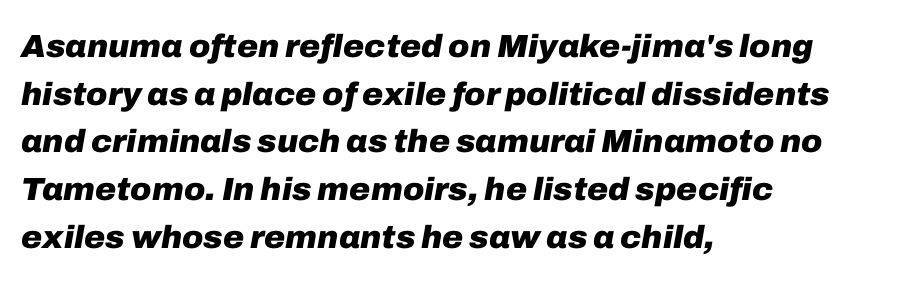
Q: Is the text bold? A: Yes.
Q: Is the text italic (slanted)? A: Yes, it leans right by about 10 degrees.
Q: Is the text underlined? A: No.
Q: How is the paragraph aligned? A: Left-aligned.
Q: Is the spacing between letters normal or unusually wide? A: Normal.
Q: Is the spacing between lines tight, normal or loose? A: Normal.
Q: Width (condensed, normal, or wide)? A: Normal.
Q: Stroke contrast? A: Low.
Q: x-height? A: Medium.
Q: Monospaced? A: No.
